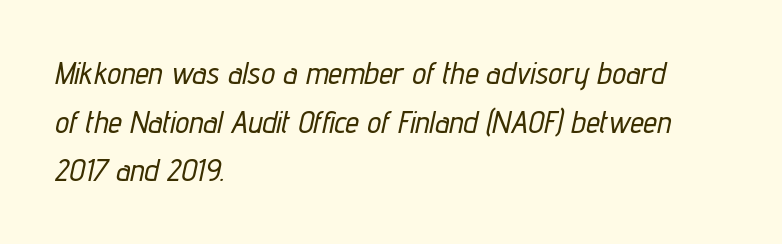
The image shows 31 px condensed type, italic (leaning right); set left-aligned, normal line spacing (1.57x), normal letter spacing, not underlined; low stroke contrast and a medium x-height.
